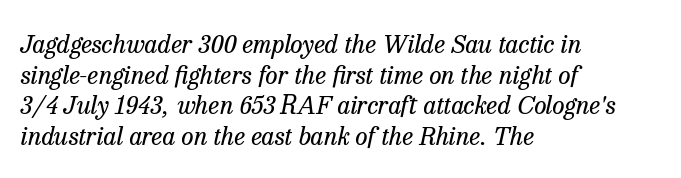
The image shows 25 px text type, italic (leaning right); set left-aligned, line spacing 1.23x, normal letter spacing, not underlined.
